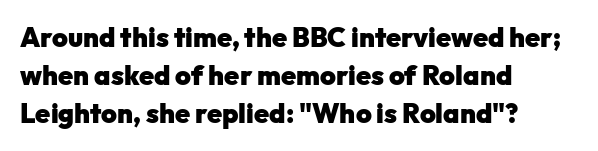
{"italic": "no", "bold": "yes", "underline": "no", "align": "left", "line_spacing": "normal", "line_spacing_ratio": 1.4, "letter_spacing": "normal", "letter_spacing_em": 0.0, "glyph_px": 27}
